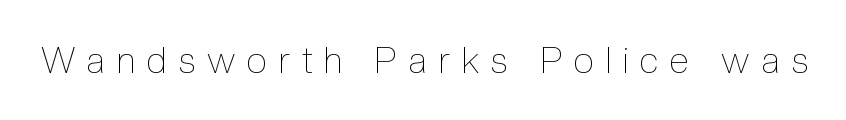
{"italic": "no", "bold": "no", "weight": "thin", "width": "condensed", "x_height": "medium", "monospaced": "no", "underline": "no", "letter_spacing": "wide", "letter_spacing_em": 0.33, "glyph_px": 36}
